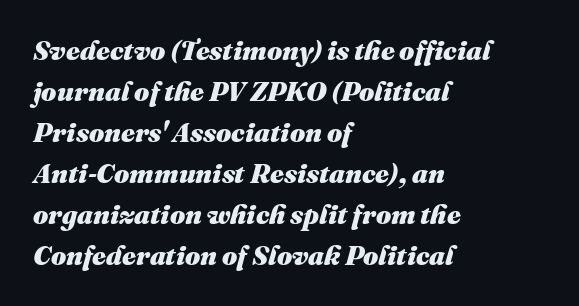
Q: Is the text bold? A: Yes.
Q: Is the text italic (slanted)? A: Yes, it leans right by about 16 degrees.
Q: Is the text underlined? A: No.
Q: How is the paragraph aligned? A: Left-aligned.
Q: Is the spacing between letters normal or unusually wide? A: Normal.
Q: Is the spacing between lines tight, normal or loose? A: Normal.
